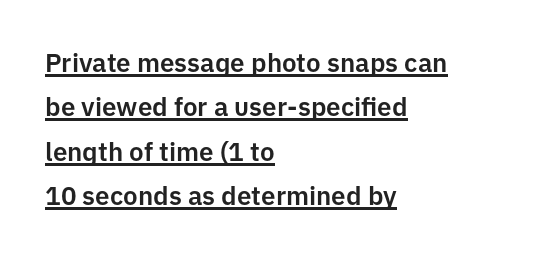
Q: Is the text italic (slanted)? A: No, it is upright.
Q: Is the text underlined? A: Yes.
Q: How is the paragraph aligned? A: Left-aligned.
Q: Is the spacing between letters normal or unusually wide? A: Normal.
